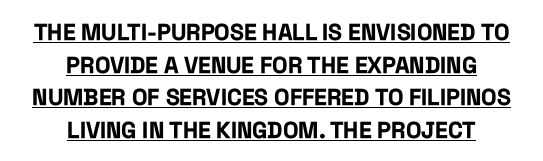
The lettering is marked with a stroke running underneath it. Notice how the stems are strictly vertical — no italics here. Teacher's note: observe the equal gaps on both sides — that is centered alignment. This block has exactly the height ordinary leading produces.
